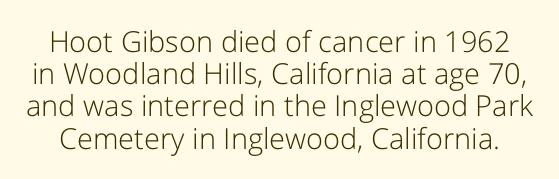
Q: Is the text bold? A: No.
Q: Is the text italic (slanted)? A: No, it is upright.
Q: Is the typeface a serif or a sans-serif typeface? A: Sans-serif.
Q: Is the text underlined? A: No.
Q: Is the spacing between letters normal or unusually wide? A: Normal.
Q: Is the spacing between lines tight, normal or loose? A: Tight.
Q: Width (condensed, normal, or wide)? A: Normal.
Q: Stroke contrast? A: Low.
Q: x-height? A: Medium.
Q: Monospaced? A: No.
